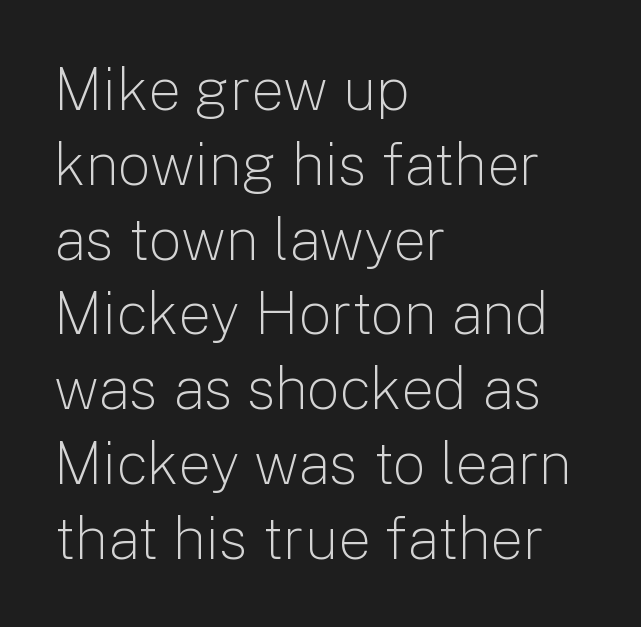
Q: Is the text bold? A: No.
Q: Is the text italic (slanted)? A: No, it is upright.
Q: Is the typeface a serif or a sans-serif typeface? A: Sans-serif.
Q: Is the text underlined? A: No.
Q: How is the paragraph aligned? A: Left-aligned.
Q: Is the spacing between letters normal or unusually wide? A: Normal.
Q: Is the spacing between lines tight, normal or loose? A: Normal.
Q: Width (condensed, normal, or wide)? A: Normal.
Q: Stroke contrast? A: Low.
Q: x-height? A: Medium.
Q: Monospaced? A: No.
